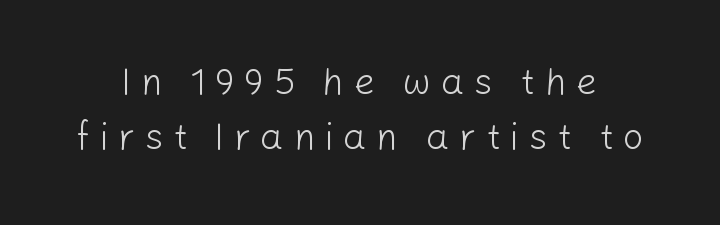
Q: Is the text bold? A: No.
Q: Is the text italic (slanted)? A: No, it is upright.
Q: Is the typeface a serif or a sans-serif typeface? A: Sans-serif.
Q: Is the text underlined? A: No.
Q: Is the spacing between letters normal or unusually wide? A: Unusually wide.
Q: Is the spacing between lines tight, normal or loose? A: Normal.
Q: Width (condensed, normal, or wide)? A: Normal.
Q: Stroke contrast? A: Low.
Q: x-height? A: Medium.
Q: Monospaced? A: No.
